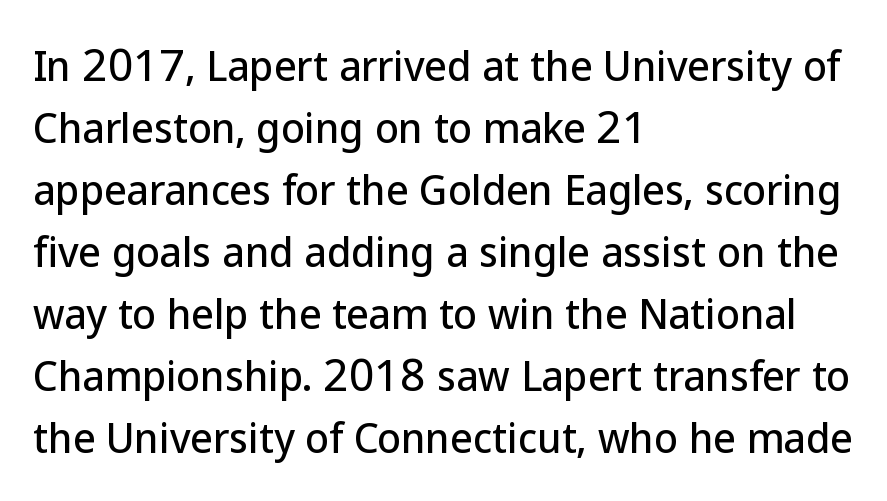
The image shows 39 px sans-serif type, upright; set left-aligned, normal line spacing (1.59x), normal letter spacing, not underlined; low stroke contrast and a medium x-height.
